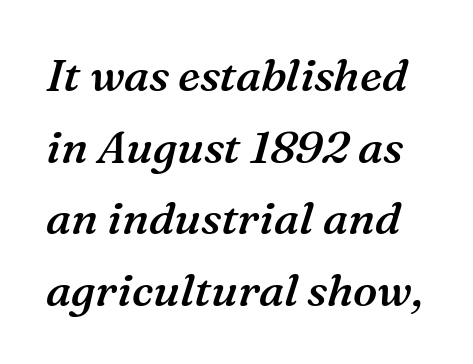
Whoever set this chose a conventional vertical rhythm. Moderately thickened strokes mark this as semibold type. Here the glyphs are tracked normally, forming tight word shapes. Descenders are the only things crossing below the line. This sample uses an oblique cut, with every glyph tilted off the vertical.
